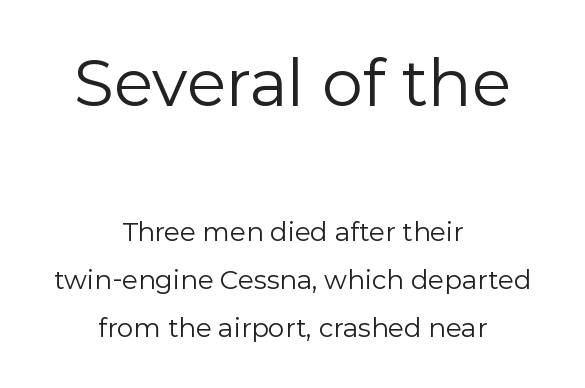
The compositor balanced each line on the midline. This sample has the flowing, uneven cadence of proportional lettering. Decoration check: the copy has no underline. This sample uses an upright cut, with every glyph sitting square on the baseline. The designer gave the opening block more size than the closing block.
